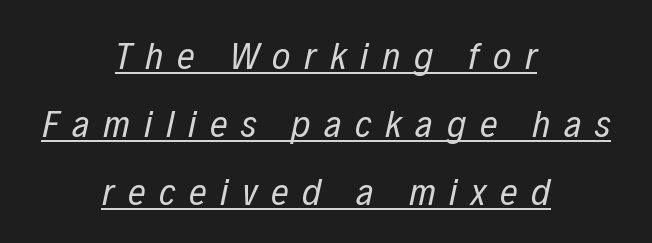
The image shows 39 px regular-weight, condensed type, italic (leaning right); set centered, line spacing 1.75x, unusually wide letter spacing (+0.35 em), underlined; low stroke contrast and a medium x-height.
